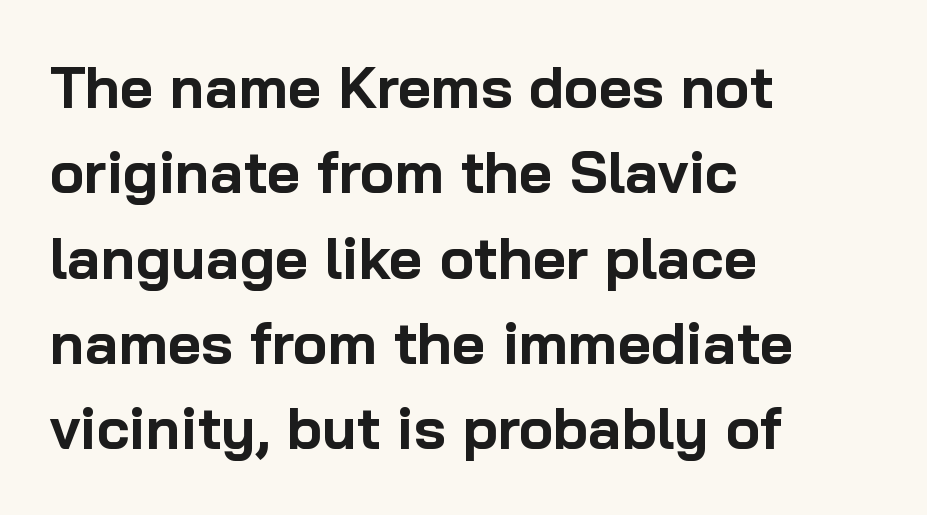
{"serif": "no", "italic": "no", "bold": "yes", "weight": "bold", "width": "normal", "stroke_contrast": "low", "x_height": "medium", "monospaced": "no", "underline": "no", "align": "left", "line_spacing": "normal", "line_spacing_ratio": 1.47, "letter_spacing": "normal", "letter_spacing_em": 0.0, "glyph_px": 58}
